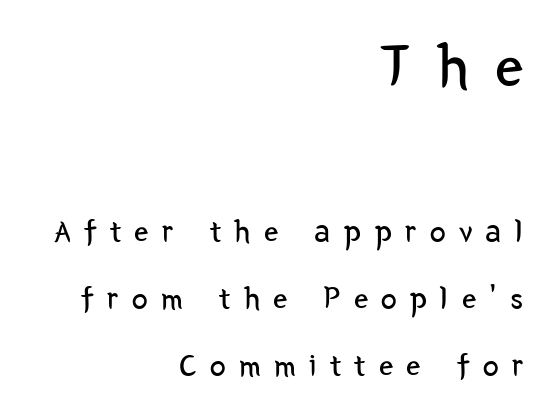
The rendering shrinks the type as you move from the upper chunk to the lower. Caption: expanded tracking, letters set apart. Vertical strokes here are truly vertical. A great deal of white space separates one row of letters from the next.
